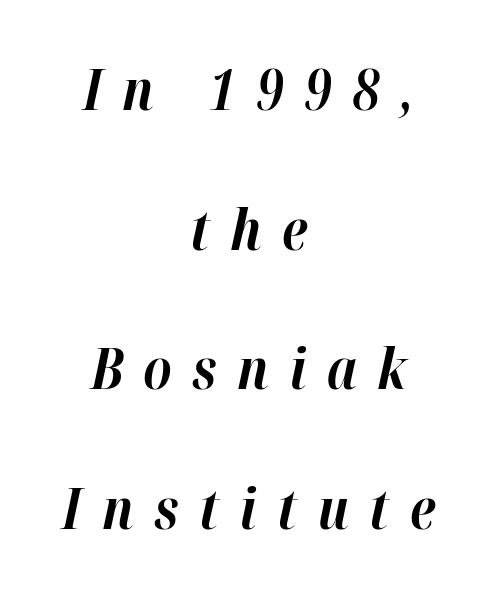
{"italic": "yes", "lean": "right", "slant_degrees": 12, "bold": "yes", "weight": "bold", "width": "normal", "stroke_contrast": "high", "x_height": "medium", "monospaced": "no", "underline": "no", "align": "center", "line_spacing": "loose", "line_spacing_ratio": 2.45, "letter_spacing": "wide", "letter_spacing_em": 0.36, "glyph_px": 57}
